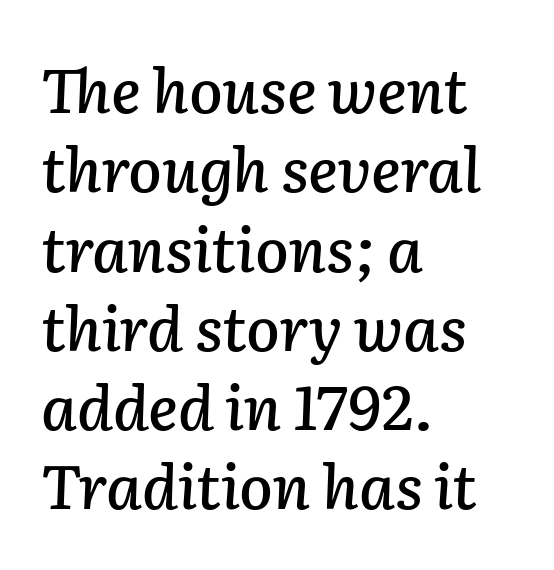
The image shows 61 px text type, italic (leaning right); set left-aligned, normal line spacing (1.3x), normal letter spacing, not underlined; low stroke contrast and a medium x-height.
